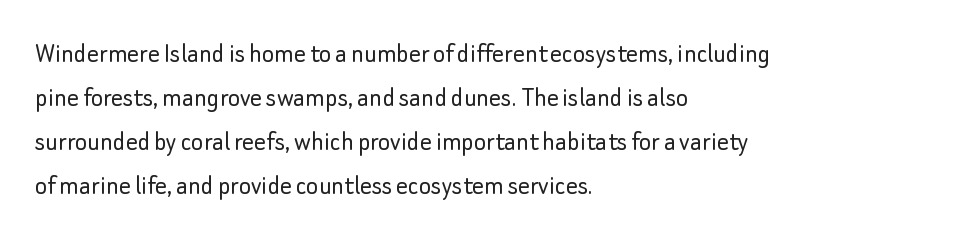
Is there any slant? The stems are plumb. The letterforms sit at book weight or below. The vertical gap from one line to the next is medium. Serif or sans? Sans — the stroke terminals are bare.
